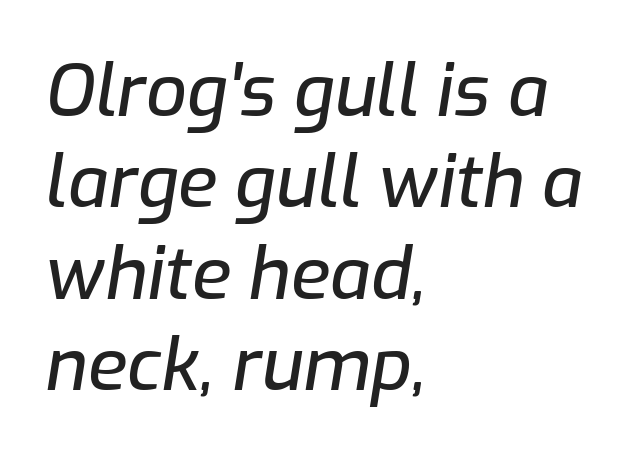
Q: Is the text italic (slanted)? A: Yes, it leans right by about 9 degrees.
Q: Is the text underlined? A: No.
Q: How is the paragraph aligned? A: Left-aligned.
Q: Is the spacing between letters normal or unusually wide? A: Normal.
Q: Is the spacing between lines tight, normal or loose? A: Normal.
Q: Width (condensed, normal, or wide)? A: Normal.
Q: Stroke contrast? A: Low.
Q: x-height? A: Medium.
Q: Monospaced? A: No.
